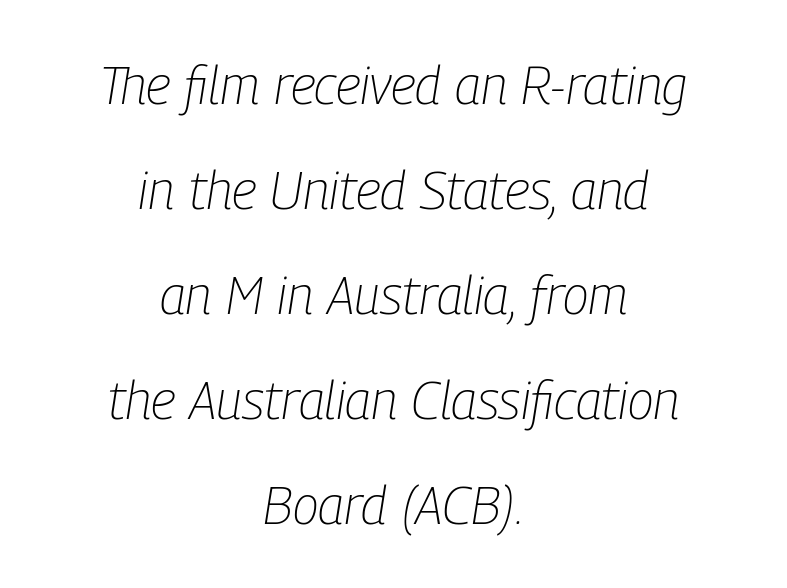
Q: Is the text bold? A: No.
Q: Is the text italic (slanted)? A: Yes, it leans right by about 9 degrees.
Q: Is the text underlined? A: No.
Q: How is the paragraph aligned? A: Centered.
Q: Is the spacing between letters normal or unusually wide? A: Normal.
Q: Is the spacing between lines tight, normal or loose? A: Loose.
Q: Width (condensed, normal, or wide)? A: Condensed.
Q: Stroke contrast? A: Low.
Q: x-height? A: Medium.
Q: Monospaced? A: No.
